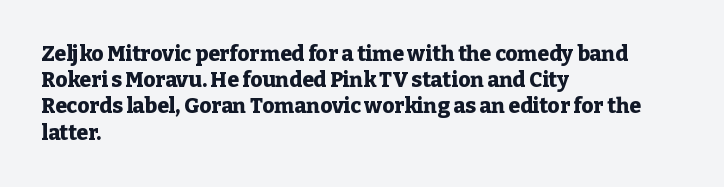
Q: Is the text bold? A: Yes.
Q: Is the text italic (slanted)? A: No, it is upright.
Q: Is the text underlined? A: No.
Q: How is the paragraph aligned? A: Left-aligned.
Q: Is the spacing between letters normal or unusually wide? A: Normal.
Q: Is the spacing between lines tight, normal or loose? A: Normal.
